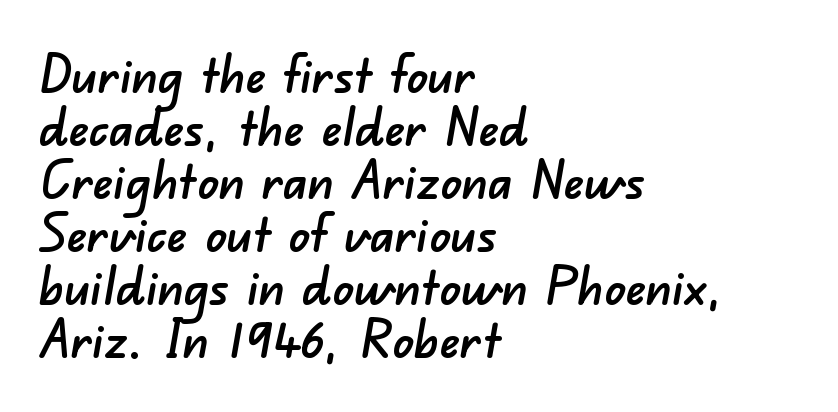
Q: Is the typeface a serif or a sans-serif typeface? A: Sans-serif.
Q: Is the text underlined? A: No.
Q: How is the paragraph aligned? A: Left-aligned.
Q: Is the spacing between letters normal or unusually wide? A: Normal.
Q: Is the spacing between lines tight, normal or loose? A: Tight.
Q: Width (condensed, normal, or wide)? A: Normal.
Q: Stroke contrast? A: Low.
Q: x-height? A: Small.
Q: Monospaced? A: No.
